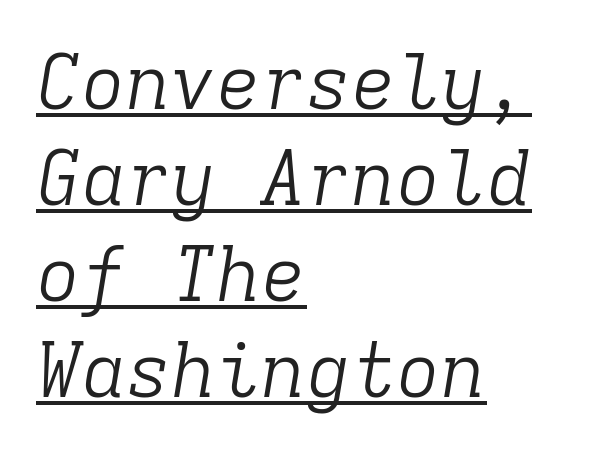
{"serif": "yes", "italic": "yes", "lean": "right", "slant_degrees": 9, "bold": "no", "weight": "light", "width": "normal", "stroke_contrast": "low", "x_height": "medium", "monospaced": "yes", "underline": "yes", "align": "left", "line_spacing": "normal", "line_spacing_ratio": 1.28, "letter_spacing": "normal", "letter_spacing_em": 0.0, "glyph_px": 75}
